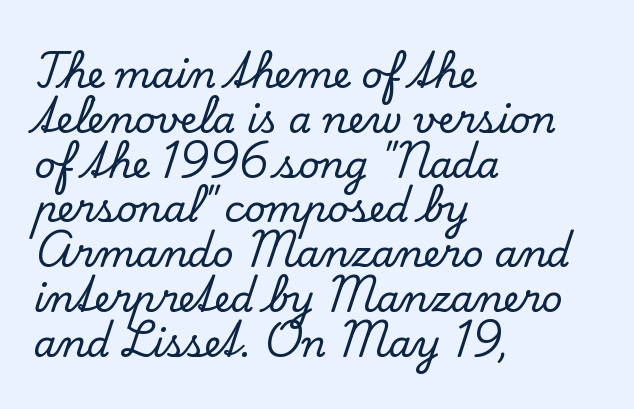
Q: Is the text italic (slanted)? A: Yes.
Q: Is the typeface a serif or a sans-serif typeface? A: Serif.
Q: Is the text underlined? A: No.
Q: How is the paragraph aligned? A: Left-aligned.
Q: Is the spacing between letters normal or unusually wide? A: Normal.
Q: Width (condensed, normal, or wide)? A: Normal.
Q: Stroke contrast? A: Low.
Q: x-height? A: Small.
Q: Monospaced? A: No.
